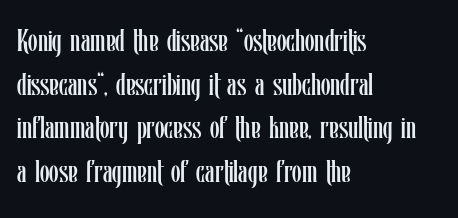
The image shows 31 px regular-weight, condensed type, upright; set left-aligned, normal line spacing (1.41x), normal letter spacing, not underlined; low stroke contrast and a medium x-height.
